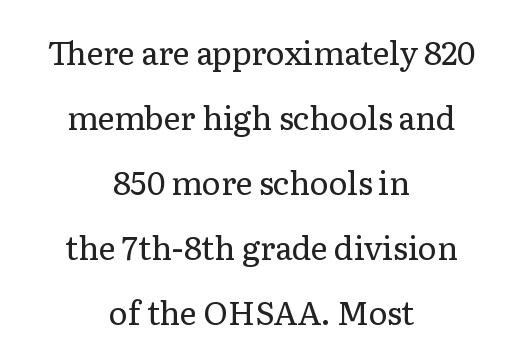
Interline gaps are noticeably wide in this sample. The rendering positions every line midway between the sides. Is there any slant? The stems are plumb. Observe the serifs anchoring each vertical stroke in this sample.
